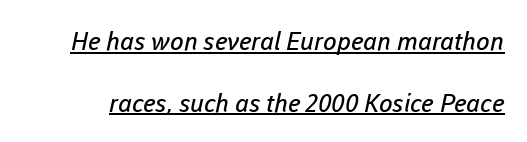
The image shows 25 px text type; set loose line spacing (2.47x), normal letter spacing, underlined.
